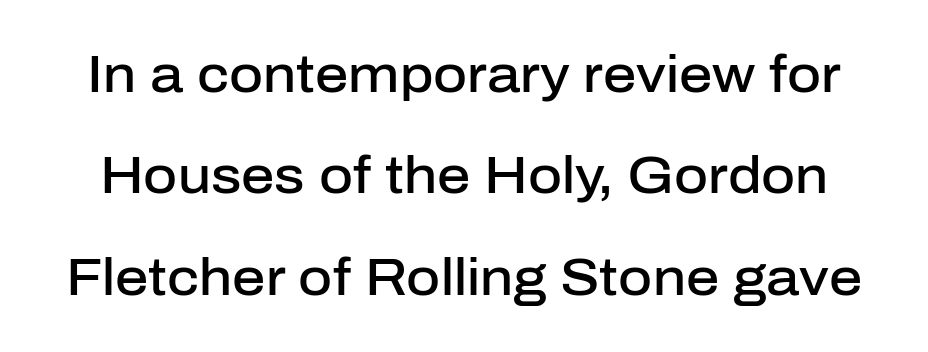
Each letter keeps its own natural width here, so spacing adapts to shape. The designer dialed line spacing up above the default. Check under the words: just untouched page. Caption: semibold face, moderately heavy strokes.
